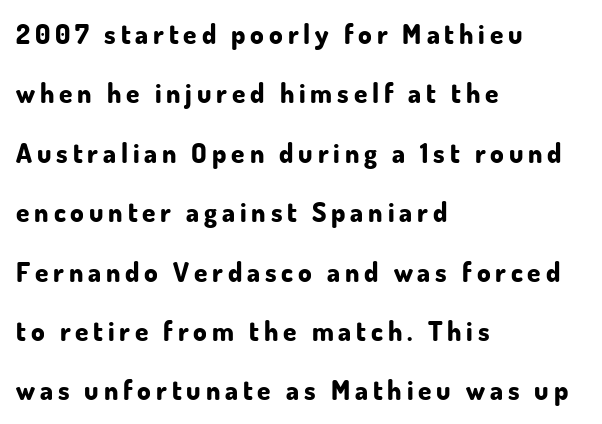
Q: Is the text bold? A: Yes.
Q: Is the text italic (slanted)? A: No, it is upright.
Q: Is the text underlined? A: No.
Q: How is the paragraph aligned? A: Left-aligned.
Q: Is the spacing between lines tight, normal or loose? A: Loose.
